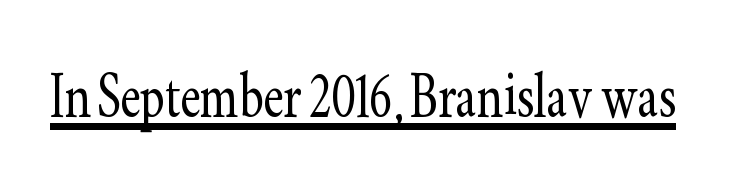
The image shows 72 px light, condensed serif type, upright; set normal letter spacing, underlined; low stroke contrast and a small x-height.
